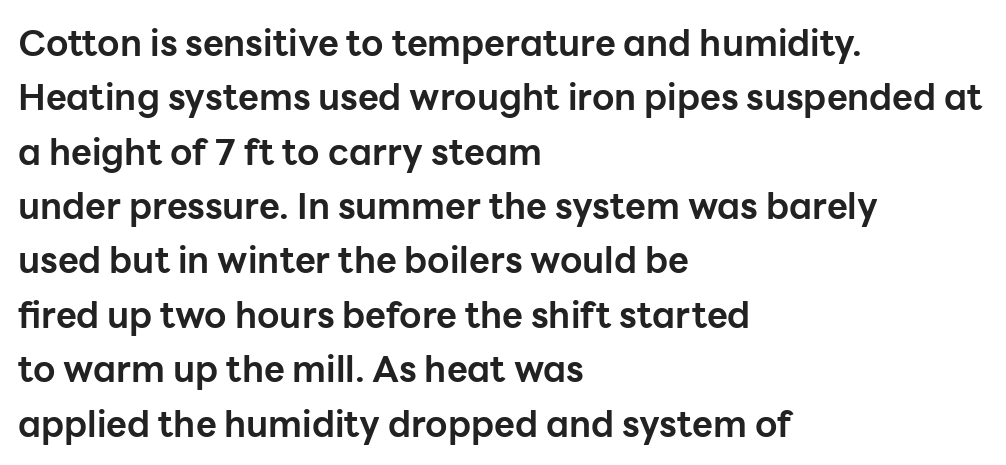
The image shows 36 px bold sans-serif type, upright; set left-aligned, normal line spacing (1.51x), normal letter spacing, not underlined; low stroke contrast and a medium x-height.
